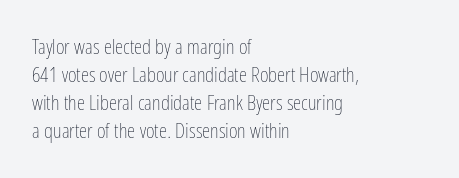
Q: Is the text bold? A: No.
Q: Is the text italic (slanted)? A: No, it is upright.
Q: Is the text underlined? A: No.
Q: How is the paragraph aligned? A: Left-aligned.
Q: Is the spacing between letters normal or unusually wide? A: Normal.
Q: Is the spacing between lines tight, normal or loose? A: Normal.
